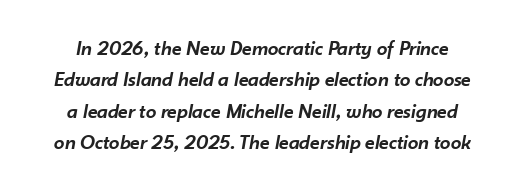
Q: Is the text bold? A: Semi-bold.
Q: Is the text italic (slanted)? A: Yes, it leans right by about 10 degrees.
Q: Is the text underlined? A: No.
Q: Is the spacing between letters normal or unusually wide? A: Normal.
Q: Is the spacing between lines tight, normal or loose? A: Normal.
